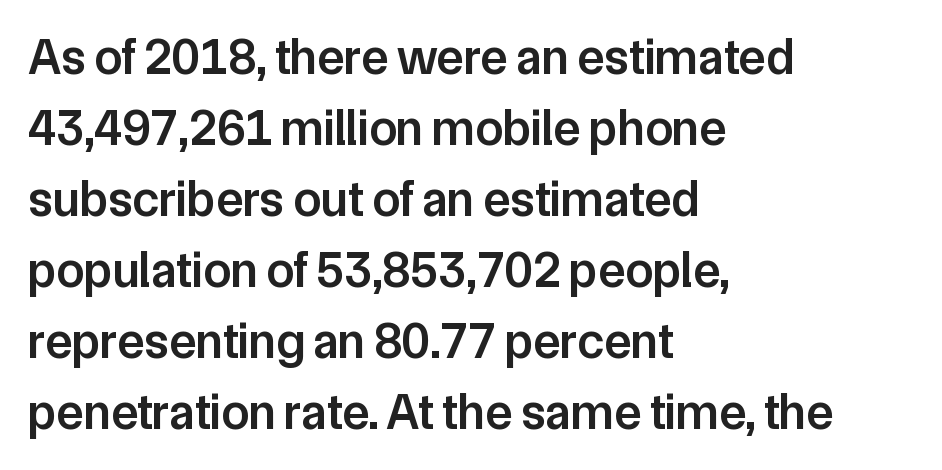
Students, this is semibold: more ink than regular, less than bold. Rendered with straight, roman letterforms. The passage shown is typed in a proportional face where columns would drift. Does the copy run flush right? No — it runs flush left.
